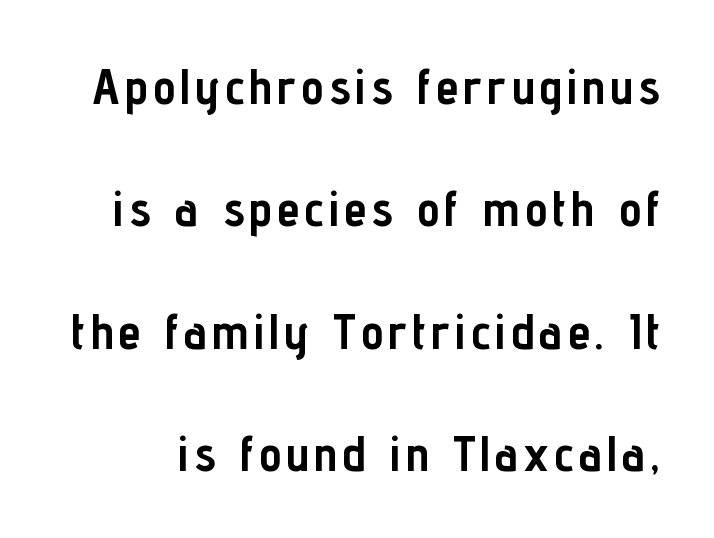
Q: Is the text bold? A: Yes.
Q: Is the text italic (slanted)? A: No, it is upright.
Q: Is the typeface a serif or a sans-serif typeface? A: Sans-serif.
Q: Is the text underlined? A: No.
Q: Is the spacing between lines tight, normal or loose? A: Loose.
Q: Width (condensed, normal, or wide)? A: Condensed.
Q: Stroke contrast? A: Low.
Q: x-height? A: Medium.
Q: Monospaced? A: No.
